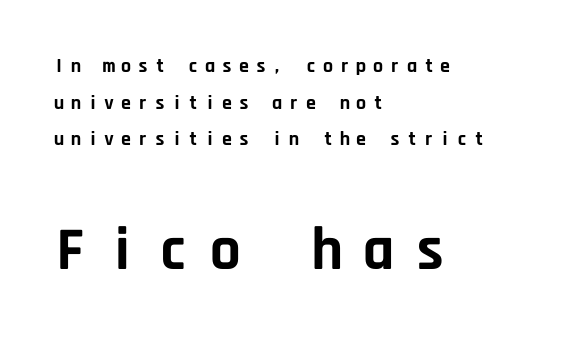
{"serif": "no", "italic": "no", "bold": "yes", "weight": "bold", "width": "normal", "stroke_contrast": "low", "x_height": "large", "monospaced": "yes", "underline": "no", "align": "left", "line_spacing_ratio": 1.83, "letter_spacing": "wide", "letter_spacing_em": 0.24, "larger_block": "second", "size_ratio": 3.05, "glyph_px": 61}
